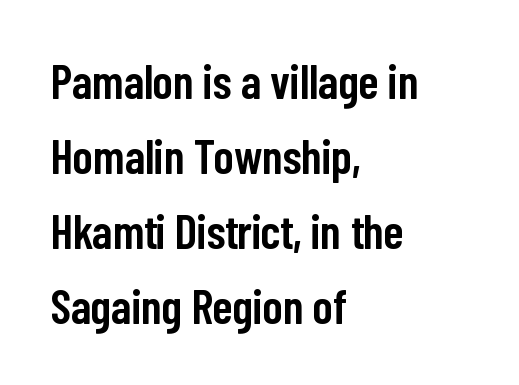
Q: Is the text bold? A: Semi-bold.
Q: Is the text italic (slanted)? A: No, it is upright.
Q: Is the typeface a serif or a sans-serif typeface? A: Sans-serif.
Q: Is the text underlined? A: No.
Q: How is the paragraph aligned? A: Left-aligned.
Q: Is the spacing between letters normal or unusually wide? A: Normal.
Q: Is the spacing between lines tight, normal or loose? A: Normal.
Q: Width (condensed, normal, or wide)? A: Condensed.
Q: Stroke contrast? A: Low.
Q: x-height? A: Medium.
Q: Monospaced? A: No.
